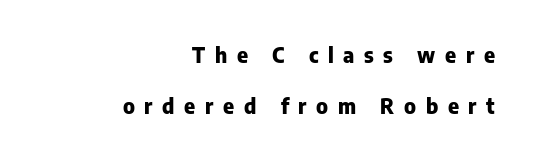
{"italic": "no", "bold": "yes", "underline": "no", "align": "right", "line_spacing": "loose", "line_spacing_ratio": 2.43, "letter_spacing": "wide", "letter_spacing_em": 0.46, "glyph_px": 21}
